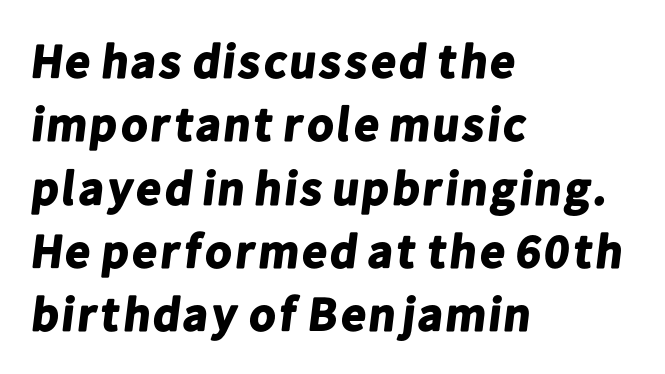
The image shows 48 px bold sans-serif type; set left-aligned, normal line spacing (1.32x), normal letter spacing, not underlined; low stroke contrast and a medium x-height.
